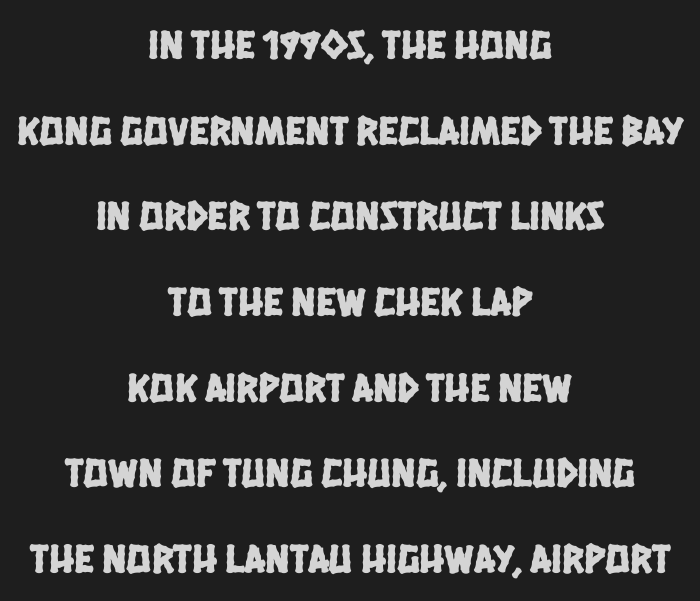
Q: Is the typeface a serif or a sans-serif typeface? A: Sans-serif.
Q: Is the text underlined? A: No.
Q: How is the paragraph aligned? A: Centered.
Q: Is the spacing between letters normal or unusually wide? A: Normal.
Q: Is the spacing between lines tight, normal or loose? A: Loose.
Q: Width (condensed, normal, or wide)? A: Condensed.
Q: Stroke contrast? A: Low.
Q: x-height? A: Large.
Q: Monospaced? A: No.
